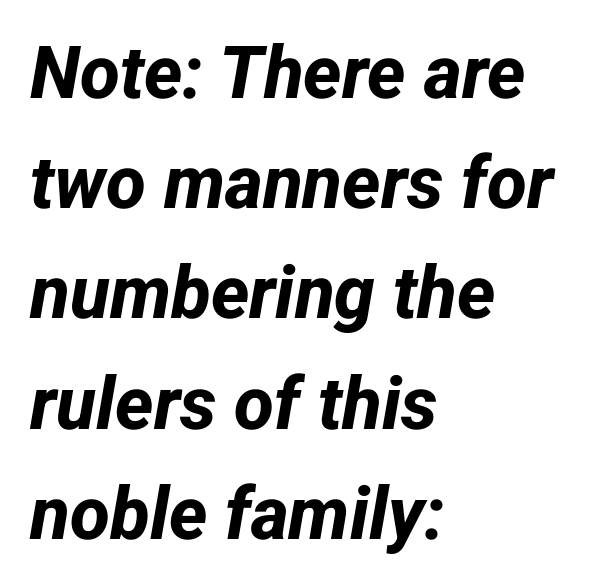
The image shows 73 px bold sans-serif type; set left-aligned, normal line spacing (1.51x), normal letter spacing, not underlined; low stroke contrast and a medium x-height.
